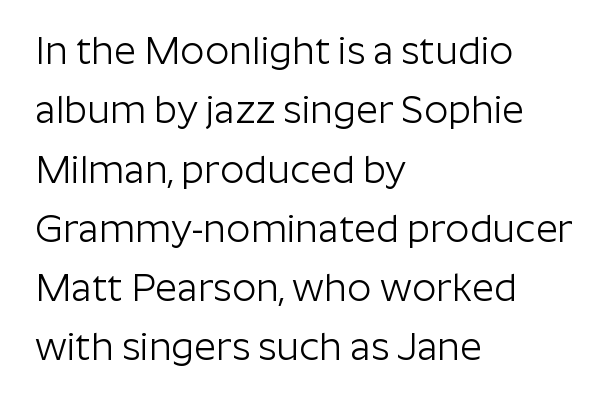
Q: Is the text bold? A: No.
Q: Is the text italic (slanted)? A: No, it is upright.
Q: Is the typeface a serif or a sans-serif typeface? A: Sans-serif.
Q: Is the text underlined? A: No.
Q: How is the paragraph aligned? A: Left-aligned.
Q: Is the spacing between letters normal or unusually wide? A: Normal.
Q: Is the spacing between lines tight, normal or loose? A: Normal.
Q: Width (condensed, normal, or wide)? A: Normal.
Q: Stroke contrast? A: Low.
Q: x-height? A: Medium.
Q: Monospaced? A: No.
